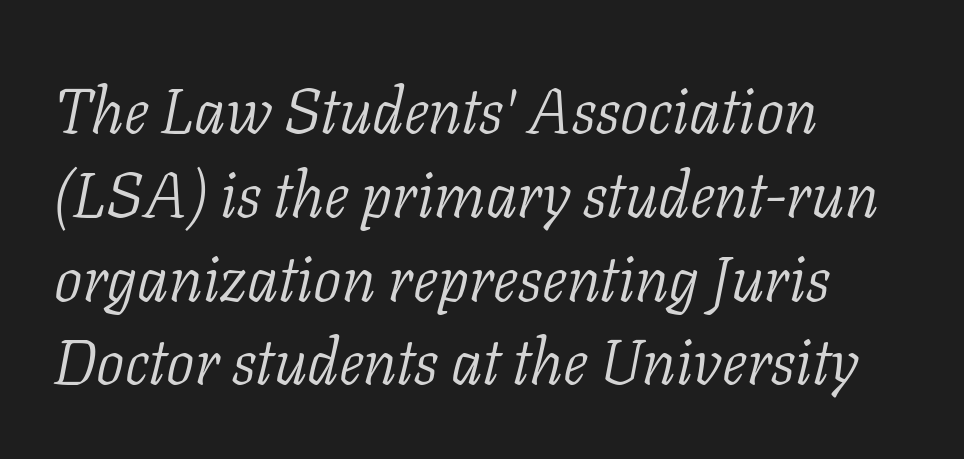
Q: Is the text bold? A: No.
Q: Is the text italic (slanted)? A: Yes, it leans right by about 11 degrees.
Q: Is the typeface a serif or a sans-serif typeface? A: Serif.
Q: Is the text underlined? A: No.
Q: How is the paragraph aligned? A: Left-aligned.
Q: Is the spacing between letters normal or unusually wide? A: Normal.
Q: Is the spacing between lines tight, normal or loose? A: Normal.
Q: Width (condensed, normal, or wide)? A: Normal.
Q: Stroke contrast? A: Low.
Q: x-height? A: Medium.
Q: Monospaced? A: No.
